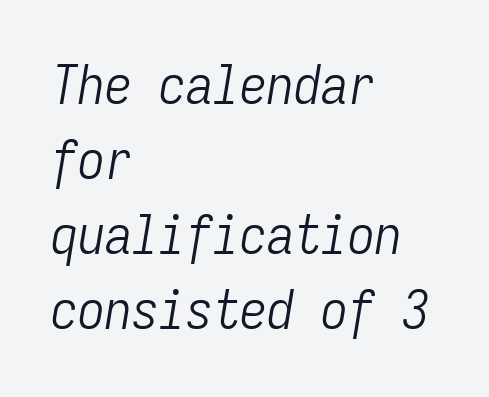
{"italic": "yes", "lean": "right", "slant_degrees": 9, "bold": "no", "weight": "light", "width": "condensed", "stroke_contrast": "low", "x_height": "medium", "monospaced": "yes", "underline": "no", "align": "left", "line_spacing": "normal", "line_spacing_ratio": 1.39, "letter_spacing": "normal", "letter_spacing_em": 0.0, "glyph_px": 54}
